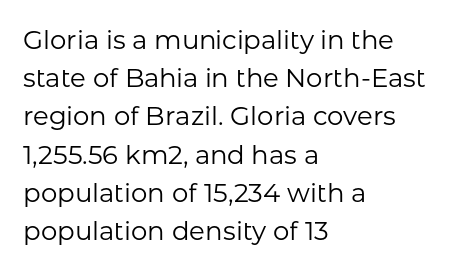
Q: Is the text bold? A: No.
Q: Is the text italic (slanted)? A: No, it is upright.
Q: Is the text underlined? A: No.
Q: How is the paragraph aligned? A: Left-aligned.
Q: Is the spacing between letters normal or unusually wide? A: Normal.
Q: Is the spacing between lines tight, normal or loose? A: Normal.
